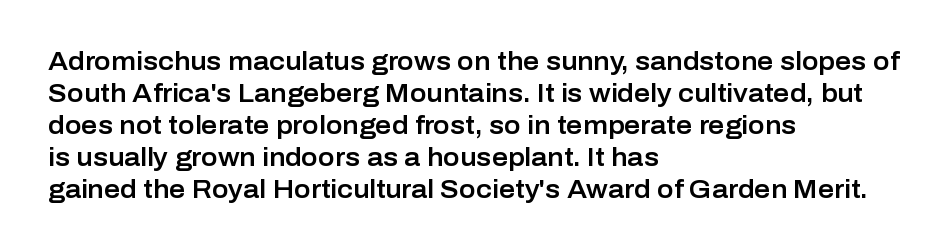
Q: Is the text italic (slanted)? A: No, it is upright.
Q: Is the text underlined? A: No.
Q: How is the paragraph aligned? A: Left-aligned.
Q: Is the spacing between letters normal or unusually wide? A: Normal.
Q: Is the spacing between lines tight, normal or loose? A: Normal.
